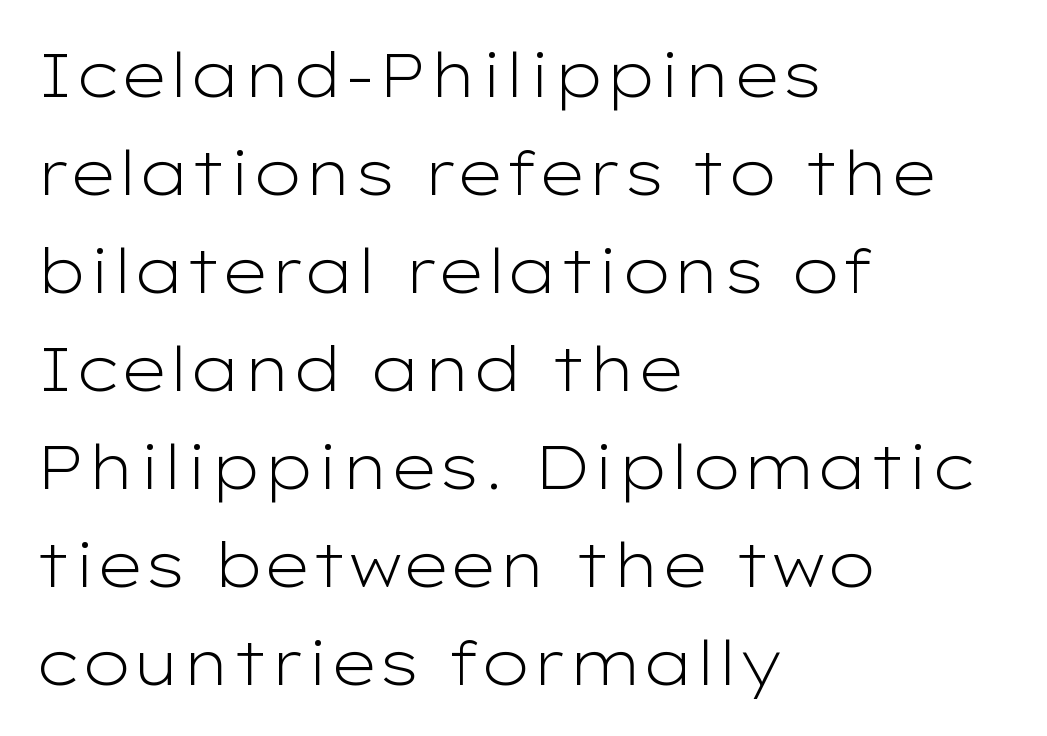
The image shows 62 px light, wide sans-serif type, upright; set left-aligned, normal line spacing (1.58x), normal letter spacing, not underlined; low stroke contrast and a medium x-height.
